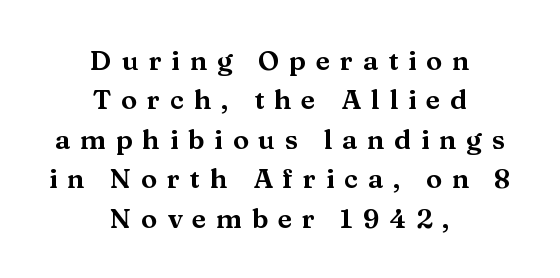
Neither beginnings nor endings align; midpoints do. The rows are spaced the way most documents space them. No word sits above an underline. Upright lettering throughout. The tracking reads as deliberately expanded to a designer's eye.
